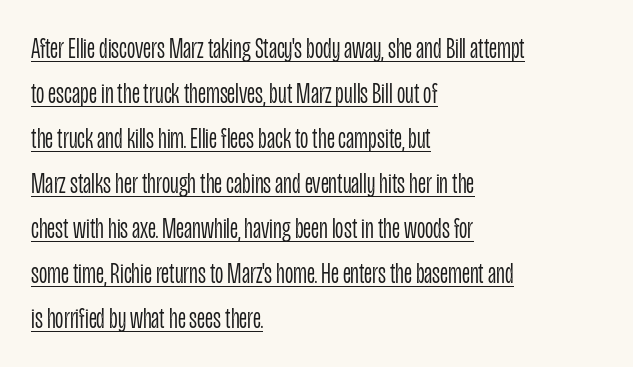
Is there any slant? The stems are plumb. Spacing verdict: proportional, widths tailored to each character. Emphasis is given by a line drawn under the lettering. Type style note: lacks serifs. The letters sit at their default tracking, neither squeezed nor spread. Caption: multi-line text, flush left, ragged right.
